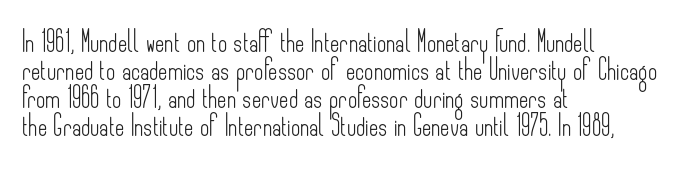
Q: Is the text bold? A: No.
Q: Is the text italic (slanted)? A: No, it is upright.
Q: Is the text underlined? A: No.
Q: How is the paragraph aligned? A: Left-aligned.
Q: Is the spacing between letters normal or unusually wide? A: Normal.
Q: Is the spacing between lines tight, normal or loose? A: Normal.
